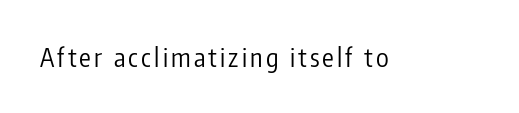
The image shows 26 px text type, upright; set not underlined.
